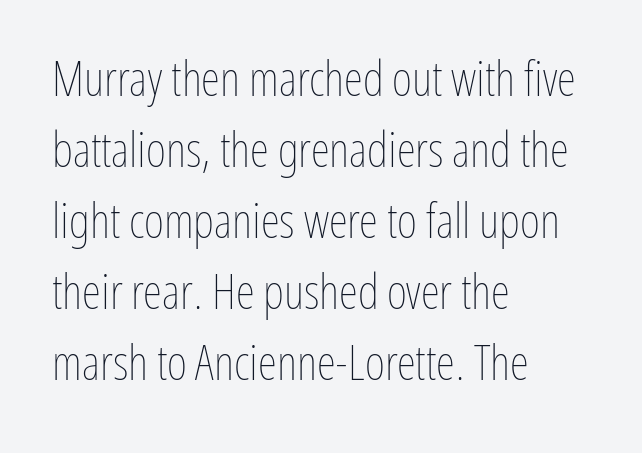
{"italic": "no", "bold": "no", "weight": "thin", "width": "condensed", "stroke_contrast": "low", "x_height": "medium", "monospaced": "no", "underline": "no", "align": "left", "line_spacing": "normal", "line_spacing_ratio": 1.45, "letter_spacing": "normal", "letter_spacing_em": 0.0, "glyph_px": 49}
